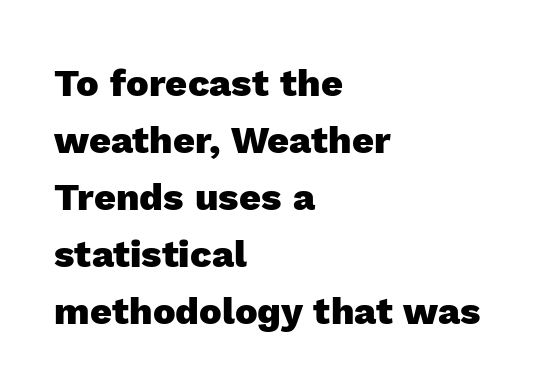
Interline gaps are of average width in this sample. Observe the ordinary spacing: letters are neighbours, not strangers. The passage shown is not underscored anywhere. Each letter's strokes conclude bluntly, with no projecting serifs.
